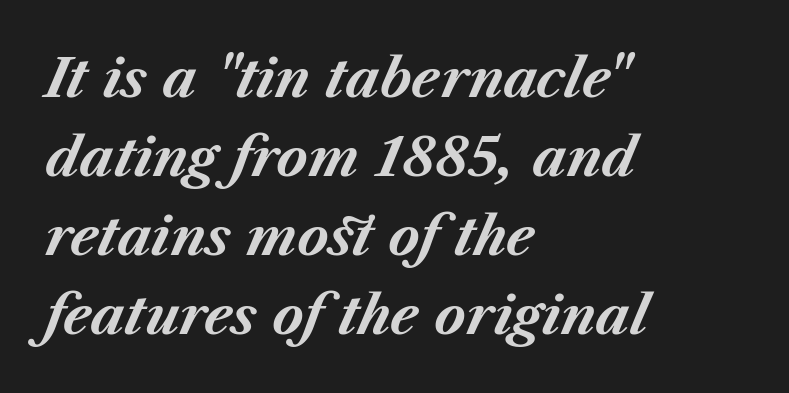
{"italic": "yes", "lean": "right", "slant_degrees": 23, "bold": "yes", "weight": "bold", "width": "normal", "stroke_contrast": "medium", "x_height": "medium", "monospaced": "no", "underline": "no", "align": "left", "line_spacing": "normal", "line_spacing_ratio": 1.49, "letter_spacing": "normal", "letter_spacing_em": 0.0, "glyph_px": 53}
